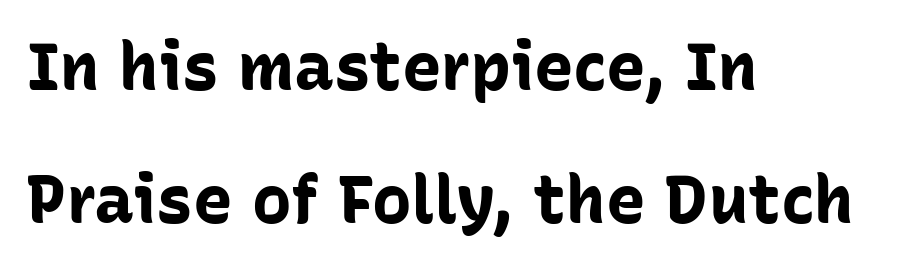
The image shows 66 px bold sans-serif type, upright; set left-aligned, loose line spacing (2.01x), normal letter spacing, not underlined; low stroke contrast and a medium x-height.
